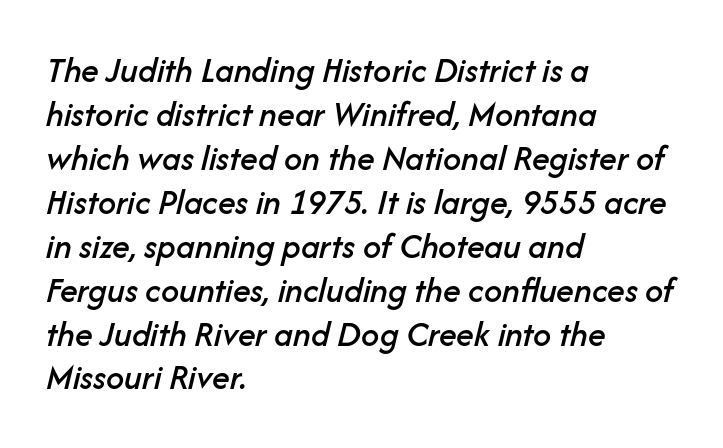
{"italic": "yes", "lean": "right", "slant_degrees": 14, "width": "normal", "stroke_contrast": "low", "x_height": "medium", "monospaced": "no", "underline": "no", "align": "left", "line_spacing_ratio": 1.22, "letter_spacing": "normal", "letter_spacing_em": 0.0, "glyph_px": 36}
